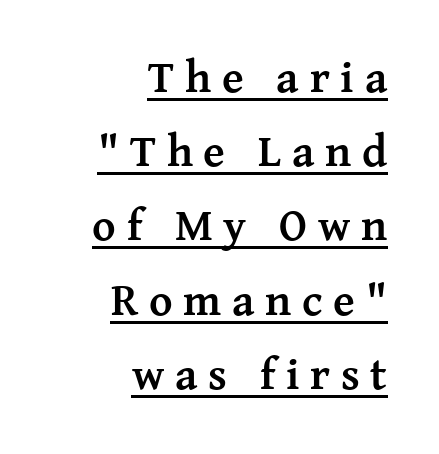
Q: Is the text bold? A: Yes.
Q: Is the text italic (slanted)? A: No, it is upright.
Q: Is the typeface a serif or a sans-serif typeface? A: Serif.
Q: Is the text underlined? A: Yes.
Q: How is the paragraph aligned? A: Right-aligned.
Q: Is the spacing between letters normal or unusually wide? A: Unusually wide.
Q: Is the spacing between lines tight, normal or loose? A: Normal.
Q: Width (condensed, normal, or wide)? A: Normal.
Q: Stroke contrast? A: Medium.
Q: x-height? A: Medium.
Q: Monospaced? A: No.
